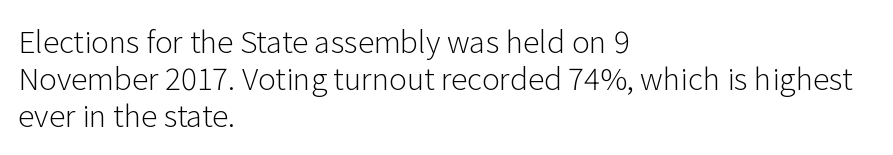
{"serif": "no", "italic": "no", "bold": "no", "weight": "light", "width": "normal", "stroke_contrast": "low", "x_height": "medium", "monospaced": "no", "underline": "no", "align": "left", "line_spacing_ratio": 1.24, "letter_spacing": "normal", "letter_spacing_em": 0.0, "glyph_px": 30}
